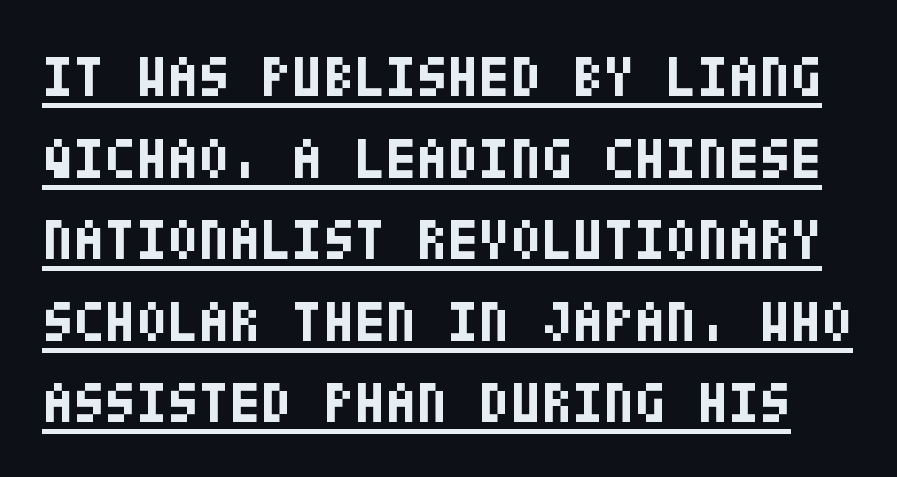
{"serif": "no", "italic": "no", "bold": "yes", "weight": "bold", "width": "condensed", "stroke_contrast": "low", "x_height": "large", "underline": "yes", "line_spacing": "normal", "line_spacing_ratio": 1.43, "letter_spacing": "normal", "letter_spacing_em": 0.0, "glyph_px": 57}
